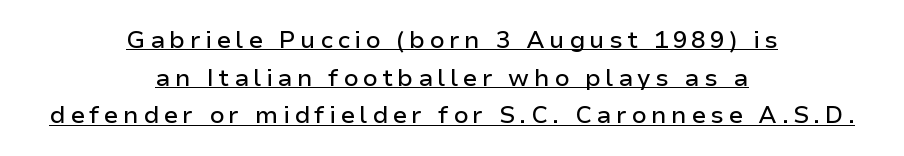
The image shows 24 px text type, upright; set centered, normal line spacing (1.57x), underlined.
